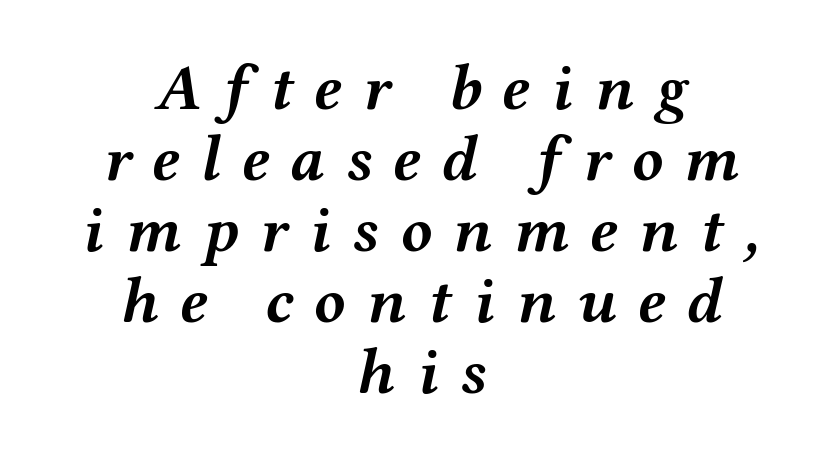
The image shows 64 px semibold, wide type, italic (leaning right); set centered, tight line spacing (1.11x), unusually wide letter spacing (+0.34 em), not underlined; medium stroke contrast and a medium x-height.
